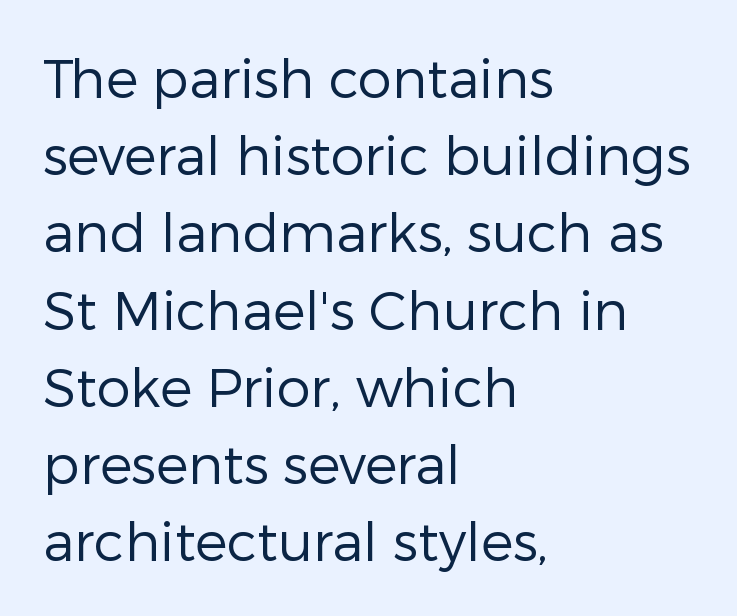
Q: Is the text bold? A: No.
Q: Is the text italic (slanted)? A: No, it is upright.
Q: Is the typeface a serif or a sans-serif typeface? A: Sans-serif.
Q: Is the text underlined? A: No.
Q: How is the paragraph aligned? A: Left-aligned.
Q: Is the spacing between letters normal or unusually wide? A: Normal.
Q: Is the spacing between lines tight, normal or loose? A: Normal.
Q: Width (condensed, normal, or wide)? A: Normal.
Q: Stroke contrast? A: Low.
Q: x-height? A: Medium.
Q: Monospaced? A: No.
